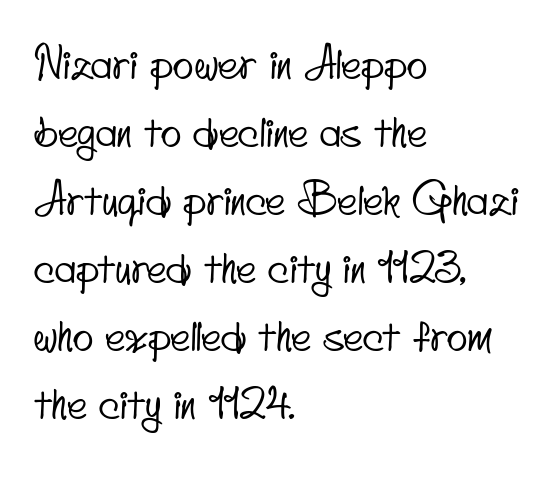
Q: Is the typeface a serif or a sans-serif typeface? A: Sans-serif.
Q: Is the text underlined? A: No.
Q: How is the paragraph aligned? A: Left-aligned.
Q: Is the spacing between letters normal or unusually wide? A: Normal.
Q: Is the spacing between lines tight, normal or loose? A: Normal.
Q: Width (condensed, normal, or wide)? A: Condensed.
Q: Stroke contrast? A: Low.
Q: x-height? A: Small.
Q: Monospaced? A: No.
